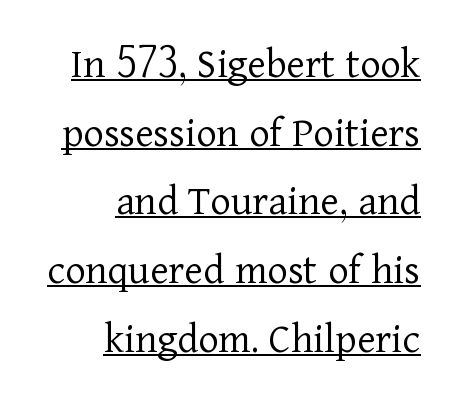
{"serif": "yes", "italic": "no", "bold": "no", "weight": "light", "width": "normal", "stroke_contrast": "low", "x_height": "medium", "monospaced": "no", "underline": "yes", "align": "right", "line_spacing": "normal", "line_spacing_ratio": 1.56, "letter_spacing": "normal", "letter_spacing_em": 0.0, "glyph_px": 44}
